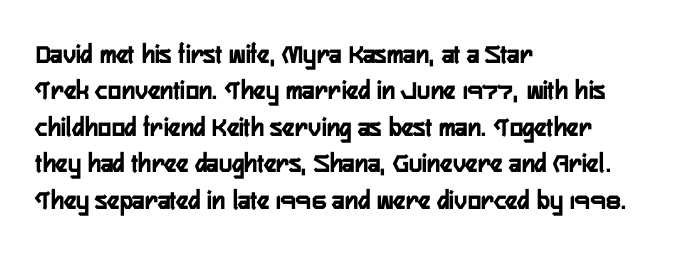
{"serif": "no", "italic": "no", "bold": "yes", "weight": "semibold", "width": "condensed", "stroke_contrast": "low", "x_height": "medium", "monospaced": "no", "underline": "no", "align": "left", "line_spacing": "normal", "line_spacing_ratio": 1.3, "letter_spacing": "normal", "letter_spacing_em": 0.0, "glyph_px": 28}
